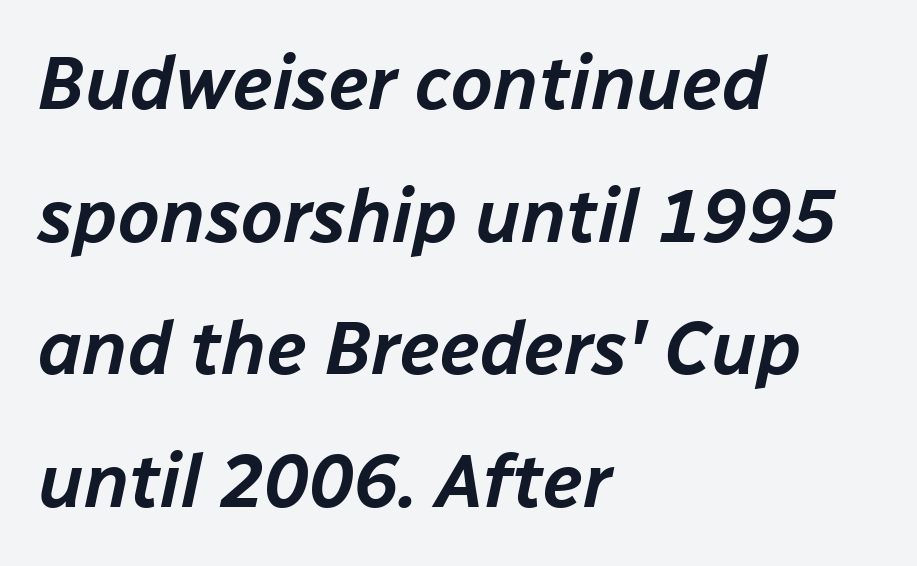
Q: Is the text italic (slanted)? A: Yes, it leans right by about 12 degrees.
Q: Is the text underlined? A: No.
Q: How is the paragraph aligned? A: Left-aligned.
Q: Is the spacing between letters normal or unusually wide? A: Normal.
Q: Width (condensed, normal, or wide)? A: Normal.
Q: Stroke contrast? A: Low.
Q: x-height? A: Medium.
Q: Monospaced? A: No.
